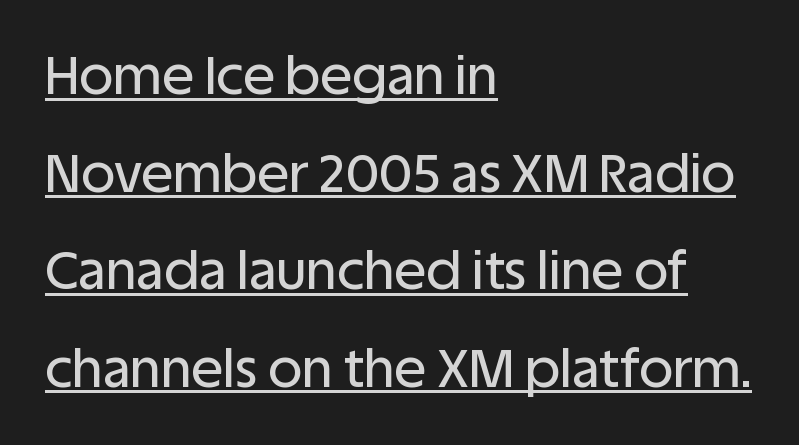
{"serif": "no", "italic": "no", "width": "normal", "stroke_contrast": "low", "x_height": "large", "monospaced": "no", "underline": "yes", "align": "left", "line_spacing_ratio": 1.84, "letter_spacing": "normal", "letter_spacing_em": 0.0, "glyph_px": 53}
